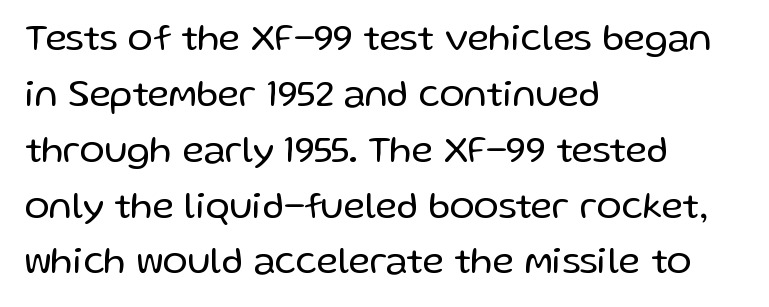
Q: Is the text bold? A: No.
Q: Is the text italic (slanted)? A: No, it is upright.
Q: Is the typeface a serif or a sans-serif typeface? A: Sans-serif.
Q: Is the text underlined? A: No.
Q: How is the paragraph aligned? A: Left-aligned.
Q: Is the spacing between letters normal or unusually wide? A: Normal.
Q: Is the spacing between lines tight, normal or loose? A: Normal.
Q: Width (condensed, normal, or wide)? A: Normal.
Q: Stroke contrast? A: Low.
Q: x-height? A: Medium.
Q: Monospaced? A: No.
